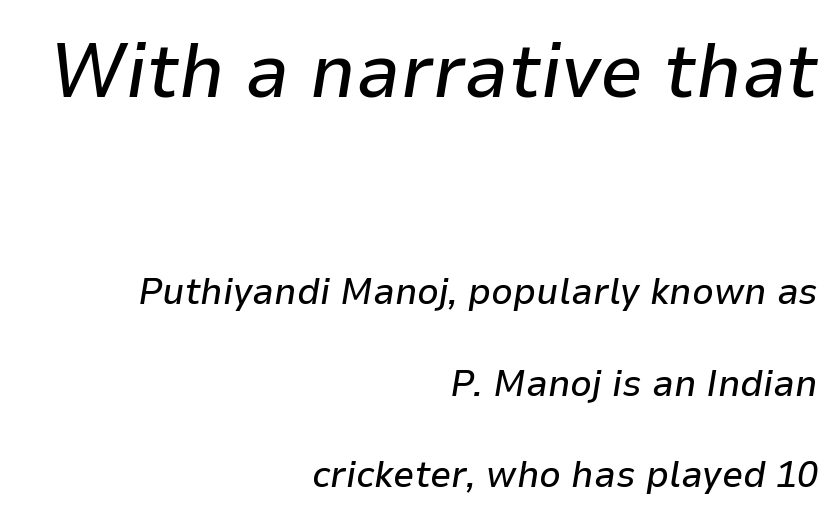
The image shows 77 px text type, italic (leaning right); set right-aligned, loose line spacing (2.4x), normal letter spacing, not underlined; the first (top) block is 2.03x larger; low stroke contrast and a medium x-height.
